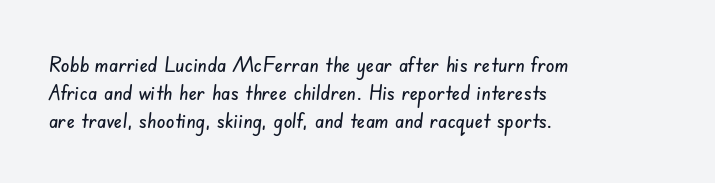
Q: Is the text underlined? A: No.
Q: How is the paragraph aligned? A: Left-aligned.
Q: Is the spacing between letters normal or unusually wide? A: Normal.
Q: Is the spacing between lines tight, normal or loose? A: Normal.
